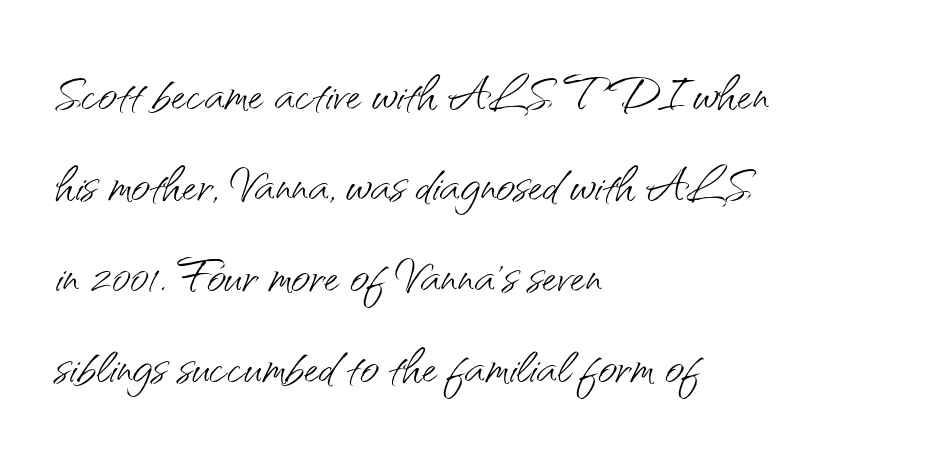
{"serif": "no", "bold": "no", "weight": "light", "width": "normal", "stroke_contrast": "medium", "x_height": "small", "monospaced": "no", "underline": "no", "align": "left", "line_spacing": "normal", "line_spacing_ratio": 1.38, "letter_spacing": "normal", "letter_spacing_em": 0.0, "glyph_px": 66}
